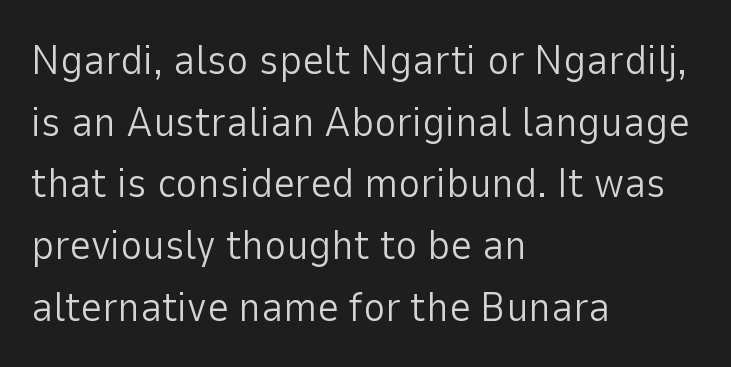
{"serif": "no", "italic": "no", "bold": "no", "weight": "light", "width": "normal", "stroke_contrast": "low", "x_height": "medium", "monospaced": "no", "underline": "no", "align": "left", "line_spacing": "normal", "line_spacing_ratio": 1.47, "letter_spacing": "normal", "letter_spacing_em": 0.0, "glyph_px": 42}
